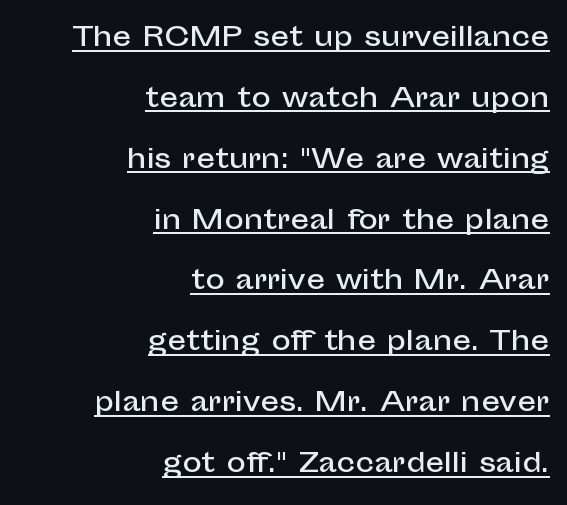
Q: Is the text italic (slanted)? A: No, it is upright.
Q: Is the text underlined? A: Yes.
Q: How is the paragraph aligned? A: Right-aligned.
Q: Is the spacing between letters normal or unusually wide? A: Normal.
Q: Is the spacing between lines tight, normal or loose? A: Loose.
